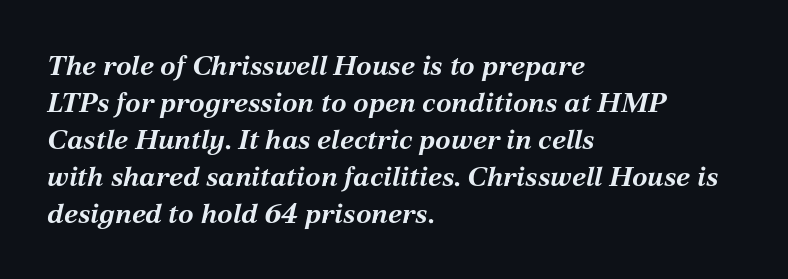
Q: Is the text bold? A: Yes.
Q: Is the text italic (slanted)? A: Yes, it leans right by about 12 degrees.
Q: Is the text underlined? A: No.
Q: How is the paragraph aligned? A: Left-aligned.
Q: Is the spacing between letters normal or unusually wide? A: Normal.
Q: Is the spacing between lines tight, normal or loose? A: Normal.
Q: Width (condensed, normal, or wide)? A: Normal.
Q: Stroke contrast? A: Medium.
Q: x-height? A: Medium.
Q: Monospaced? A: No.
